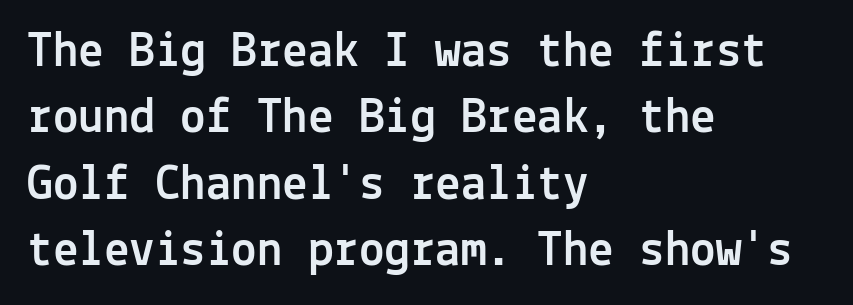
The image shows 51 px sans-serif type, upright, monospaced; set left-aligned, normal line spacing (1.3x), normal letter spacing, not underlined; a medium x-height.
